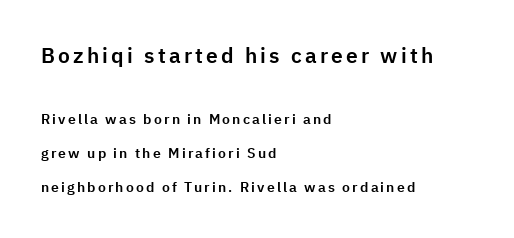
Q: Is the text italic (slanted)? A: No, it is upright.
Q: Is the text underlined? A: No.
Q: How is the paragraph aligned? A: Left-aligned.
Q: Is the spacing between lines tight, normal or loose? A: Loose.
Q: Which block of text is set in a larger size, the first (top) or the second (bottom)? A: The first (top) one.
